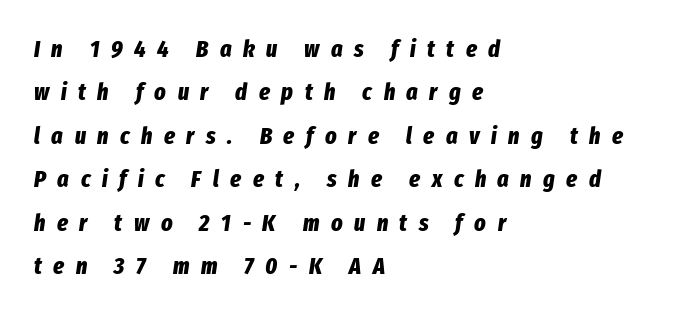
The image shows 24 px bold type, italic (leaning right); set left-aligned, line spacing 1.81x, unusually wide letter spacing (+0.48 em), not underlined.
